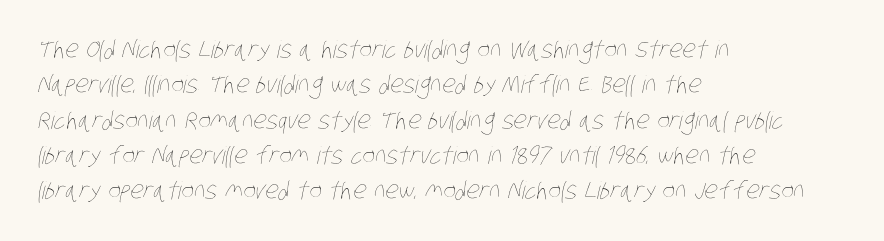
Decoration check: the copy has no underline. Words appear dense and cohesive because spacing is normal. Evenly set lines give the paragraph a standard silhouette. Is the block centered? No — it sits flush against the left margin.
